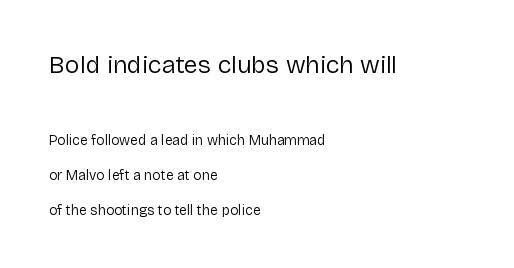
The font's upright variant was chosen for this text. Does the copy run flush right? No — it runs flush left. Check the space under the baseline: it is left empty. The face used here appears at its bigger size in the upper chunk. Nothing unusual about the tracking: characters are spaced as the font intends. Airy leading.
